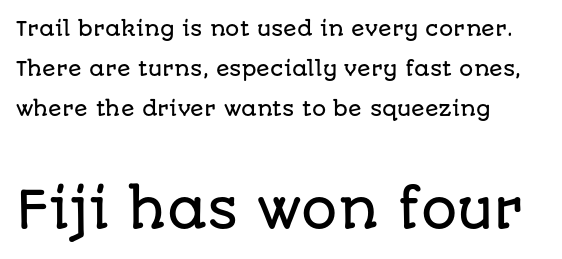
{"serif": "no", "italic": "no", "width": "normal", "stroke_contrast": "low", "x_height": "large", "monospaced": "no", "underline": "no", "align": "left", "line_spacing": "loose", "line_spacing_ratio": 2.01, "letter_spacing": "normal", "letter_spacing_em": 0.0, "larger_block": "second", "size_ratio": 2.55, "glyph_px": 51}
